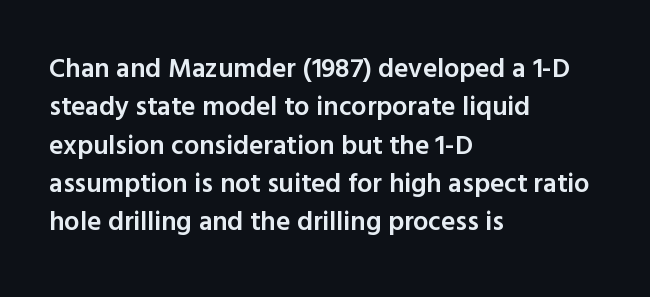
{"italic": "no", "bold": "semi", "underline": "no", "align": "left", "line_spacing": "normal", "line_spacing_ratio": 1.42, "letter_spacing": "normal", "letter_spacing_em": 0.0, "glyph_px": 27}
